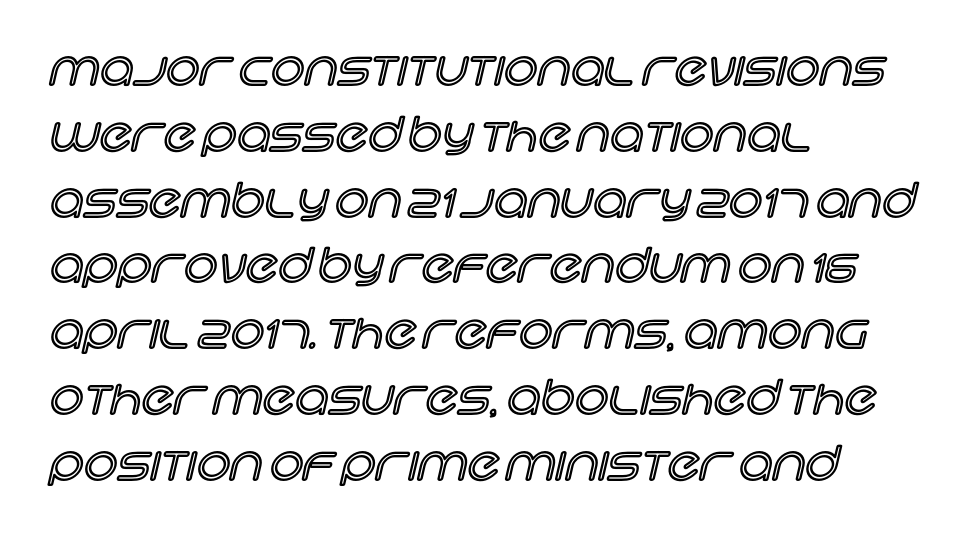
The image shows 47 px text type; set left-aligned, normal line spacing (1.4x), normal letter spacing, not underlined; a large x-height.
